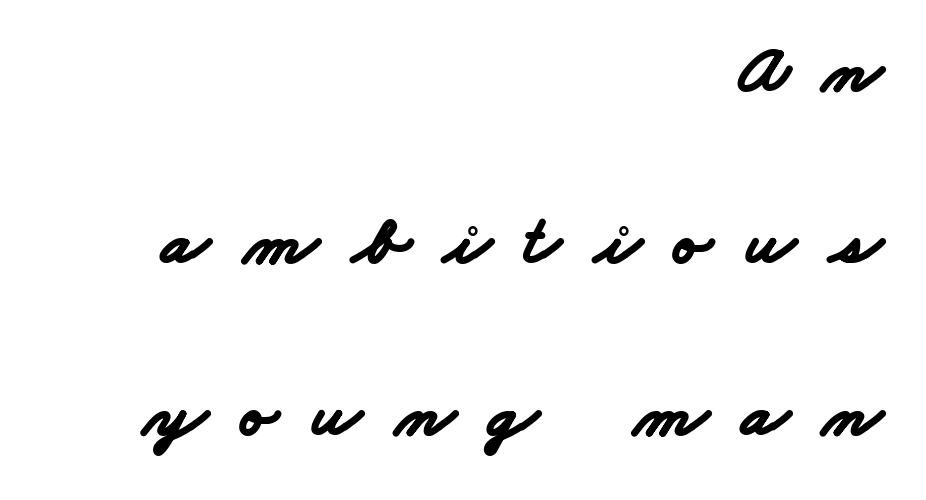
{"serif": "no", "bold": "yes", "weight": "bold", "width": "wide", "stroke_contrast": "low", "x_height": "small", "monospaced": "no", "underline": "no", "align": "right", "line_spacing": "loose", "line_spacing_ratio": 2.49, "letter_spacing": "wide", "letter_spacing_em": 0.49, "glyph_px": 69}
